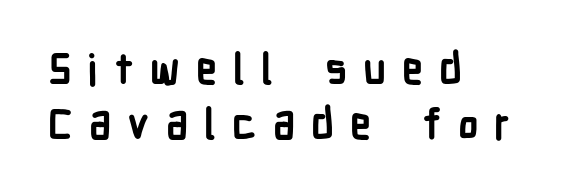
The image shows 42 px semibold, condensed sans-serif type, upright; set left-aligned, normal line spacing (1.32x), unusually wide letter spacing (+0.38 em), not underlined; low stroke contrast and a medium x-height.
